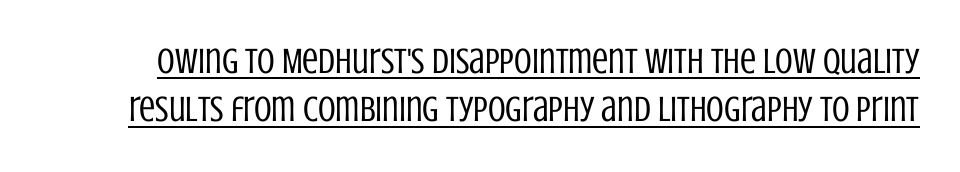
Q: Is the text bold? A: No.
Q: Is the text italic (slanted)? A: No, it is upright.
Q: Is the typeface a serif or a sans-serif typeface? A: Sans-serif.
Q: Is the text underlined? A: Yes.
Q: Is the spacing between letters normal or unusually wide? A: Normal.
Q: Is the spacing between lines tight, normal or loose? A: Normal.
Q: Width (condensed, normal, or wide)? A: Condensed.
Q: Stroke contrast? A: Low.
Q: x-height? A: Large.
Q: Monospaced? A: No.
